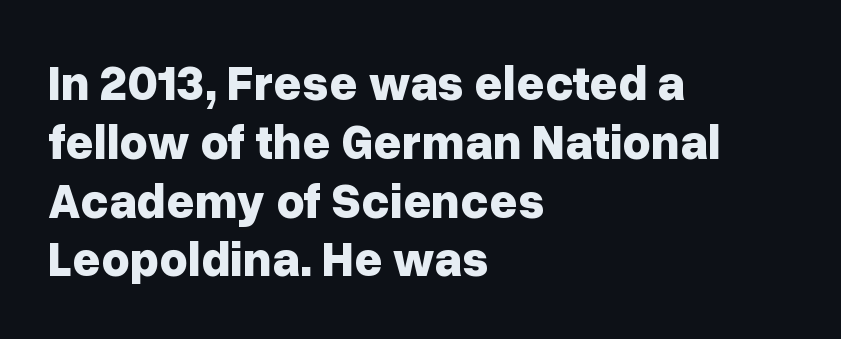
Between one letter and the next there's only the usual sliver of space. Character widths vary here, with narrow letters taking less room than wide ones. Teacher's note: observe the even left margin — that is flush-left alignment. Typographic density is high because the face is bold.
